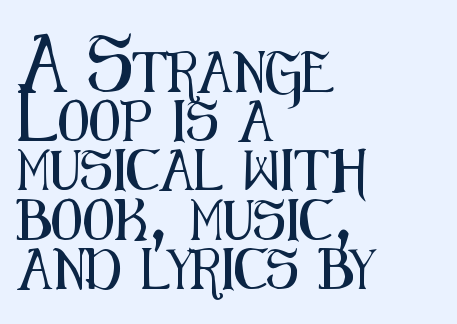
The image shows 41 px condensed type, upright; set left-aligned, line spacing 1.2x, normal letter spacing, not underlined; medium stroke contrast and a medium x-height.
